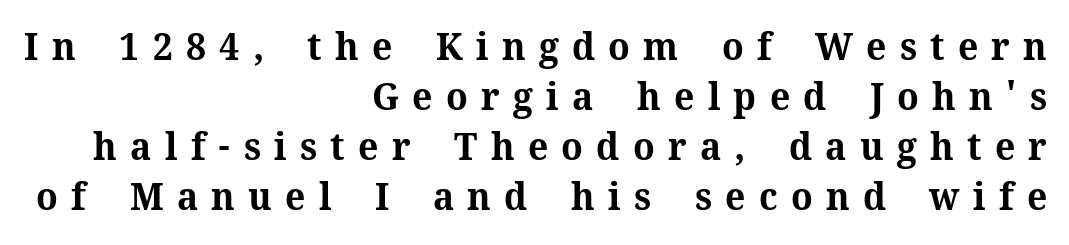
Note: serifs present on the glyphs. Descenders are the only things crossing below the line. These lines have a slow, spaced-out rhythm from letter to letter. Unlike italic type, these characters show no tilt at all.
